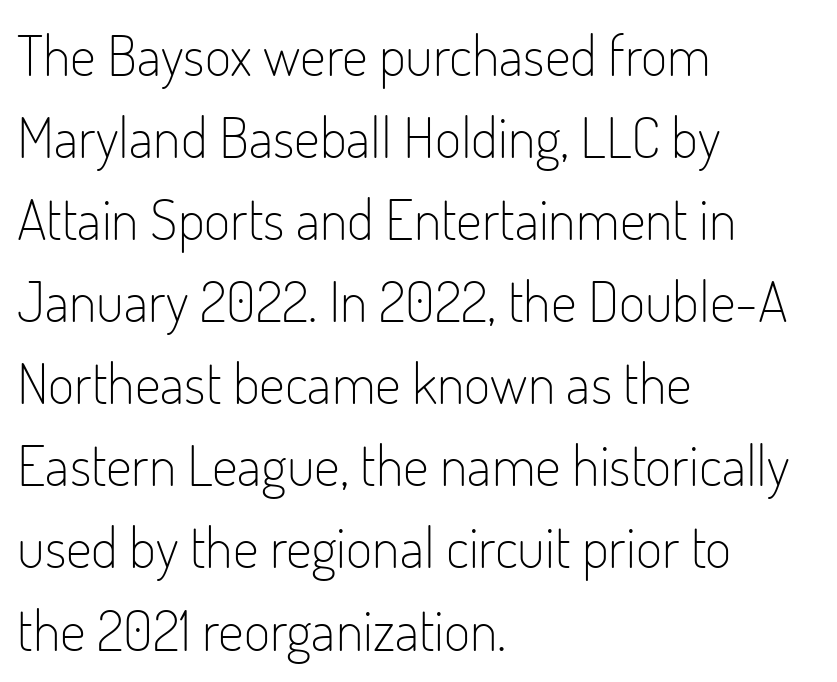
{"serif": "no", "italic": "no", "bold": "no", "weight": "light", "width": "condensed", "stroke_contrast": "low", "x_height": "small", "monospaced": "no", "underline": "no", "align": "left", "line_spacing": "normal", "line_spacing_ratio": 1.44, "letter_spacing": "normal", "letter_spacing_em": 0.0, "glyph_px": 57}
